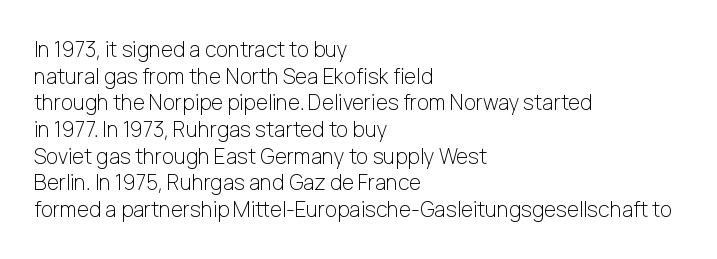
The image shows 21 px text type, upright; set left-aligned, normal line spacing (1.27x), normal letter spacing, not underlined.
